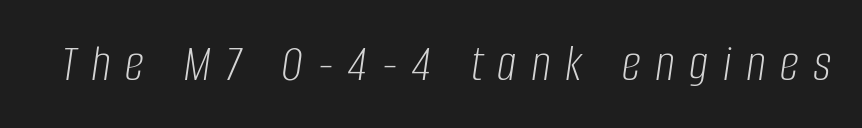
Q: Is the text bold? A: No.
Q: Is the text italic (slanted)? A: Yes, it leans right by about 8 degrees.
Q: Is the text underlined? A: No.
Q: Is the spacing between letters normal or unusually wide? A: Unusually wide.
Q: Width (condensed, normal, or wide)? A: Condensed.
Q: Stroke contrast? A: Low.
Q: x-height? A: Large.
Q: Monospaced? A: No.
